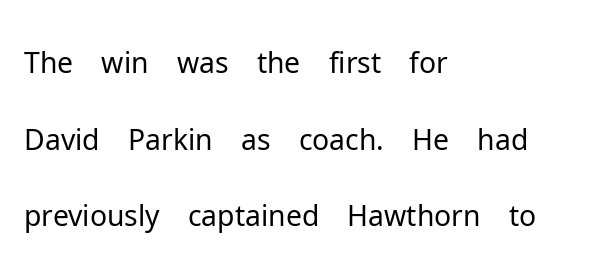
Q: Is the text bold? A: No.
Q: Is the text italic (slanted)? A: No, it is upright.
Q: Is the typeface a serif or a sans-serif typeface? A: Sans-serif.
Q: Is the text underlined? A: No.
Q: How is the paragraph aligned? A: Left-aligned.
Q: Is the spacing between letters normal or unusually wide? A: Normal.
Q: Is the spacing between lines tight, normal or loose? A: Normal.
Q: Width (condensed, normal, or wide)? A: Normal.
Q: Stroke contrast? A: Low.
Q: x-height? A: Medium.
Q: Monospaced? A: No.
